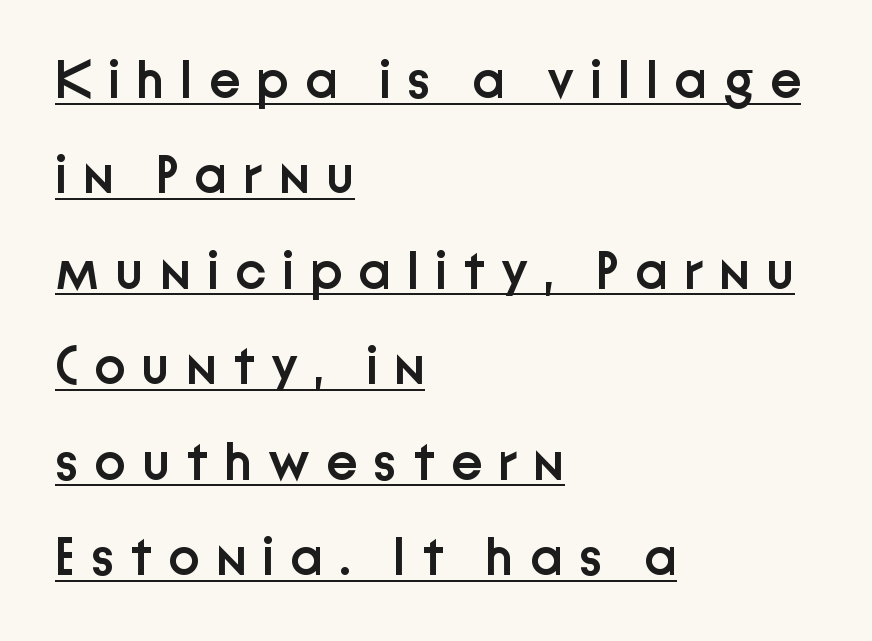
{"serif": "no", "italic": "no", "bold": "semi", "weight": "semibold", "width": "normal", "stroke_contrast": "low", "x_height": "medium", "monospaced": "no", "underline": "yes", "align": "left", "line_spacing_ratio": 1.8, "letter_spacing": "wide", "letter_spacing_em": 0.3, "glyph_px": 53}
